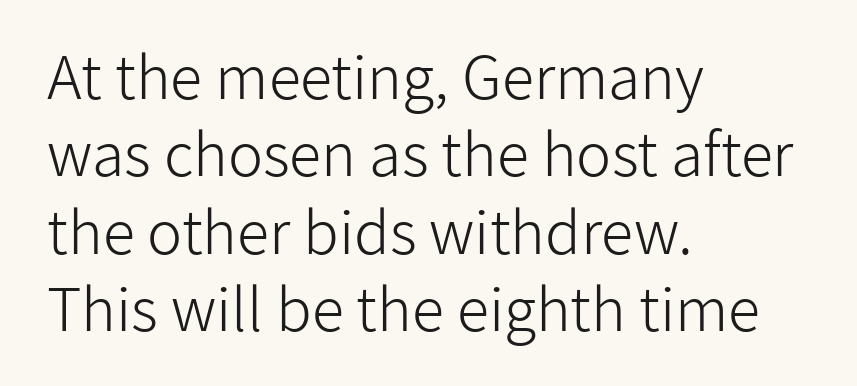
The lettering stays uniformly vertical, giving the passage a roman look. Bold? No — there's no thickening of the strokes. Is this a fixed-width face? No — the glyphs have proportional, varying widths. Here the glyphs are tracked normally, forming tight word shapes. What's the leading like? Ordinary, nothing unusual.
